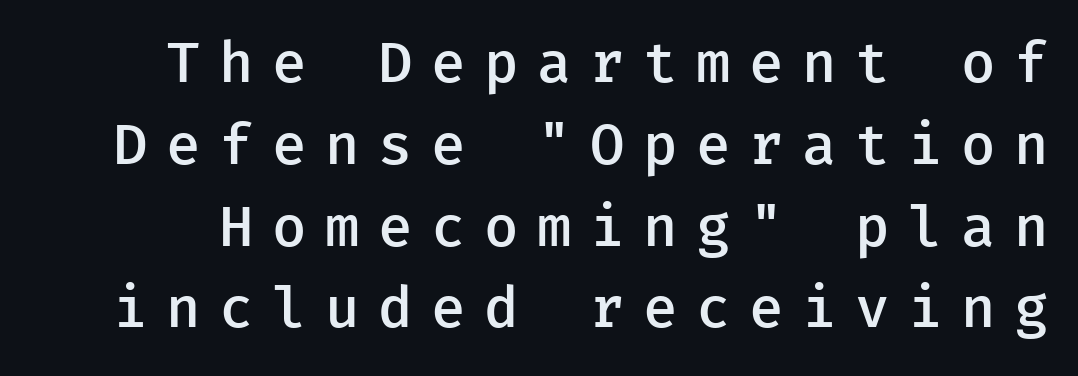
The image shows 56 px semibold sans-serif type, upright; set normal line spacing (1.46x), unusually wide letter spacing (+0.33 em), not underlined; low stroke contrast and a medium x-height.
